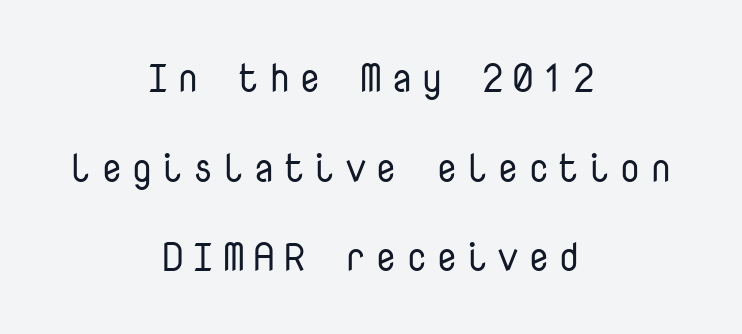
{"serif": "no", "italic": "no", "bold": "no", "weight": "regular", "width": "normal", "stroke_contrast": "low", "x_height": "medium", "monospaced": "yes", "underline": "no", "align": "center", "line_spacing": "loose", "line_spacing_ratio": 2.3, "letter_spacing": "wide", "letter_spacing_em": 0.22, "glyph_px": 39}
